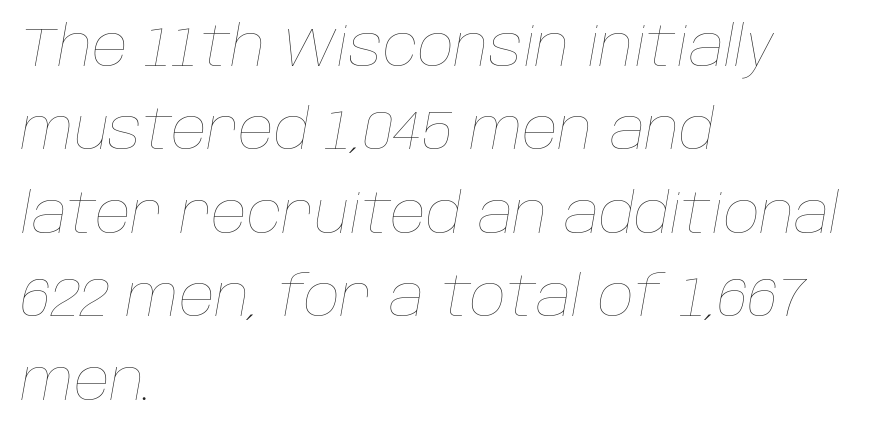
{"italic": "yes", "lean": "right", "slant_degrees": 10, "bold": "no", "weight": "thin", "width": "normal", "stroke_contrast": "low", "x_height": "large", "monospaced": "no", "underline": "no", "align": "left", "line_spacing": "normal", "line_spacing_ratio": 1.49, "letter_spacing": "normal", "letter_spacing_em": 0.0, "glyph_px": 56}
